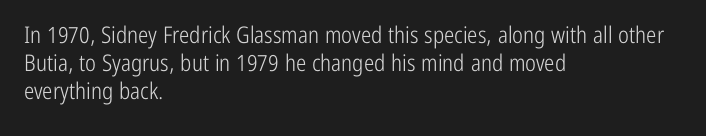
Q: Is the text bold? A: No.
Q: Is the text italic (slanted)? A: No, it is upright.
Q: Is the text underlined? A: No.
Q: How is the paragraph aligned? A: Left-aligned.
Q: Is the spacing between letters normal or unusually wide? A: Normal.
